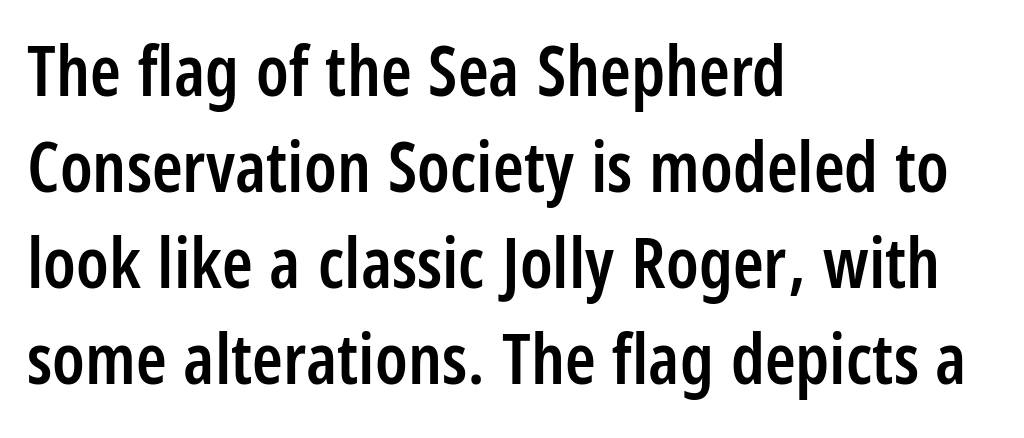
The image shows 70 px semibold, condensed sans-serif type, upright; set left-aligned, normal line spacing (1.37x), normal letter spacing, not underlined; low stroke contrast and a large x-height.
